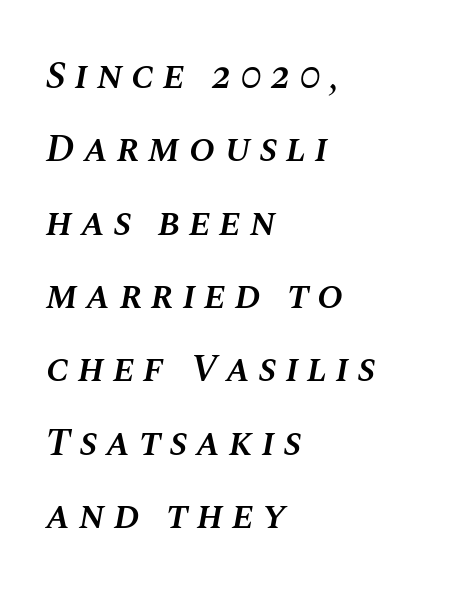
{"italic": "yes", "lean": "right", "slant_degrees": 10, "bold": "semi", "weight": "semibold", "width": "normal", "stroke_contrast": "medium", "x_height": "large", "monospaced": "no", "underline": "no", "align": "left", "line_spacing_ratio": 1.88, "letter_spacing": "wide", "letter_spacing_em": 0.22, "glyph_px": 39}
